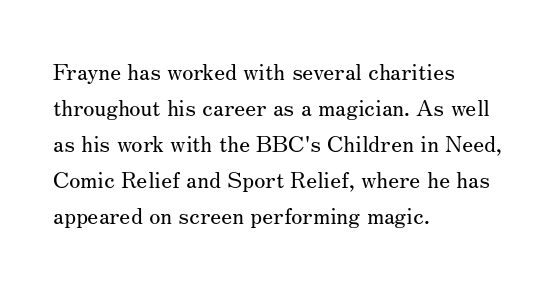
The image shows 23 px text type, upright; set left-aligned, normal line spacing (1.56x), normal letter spacing, not underlined.
